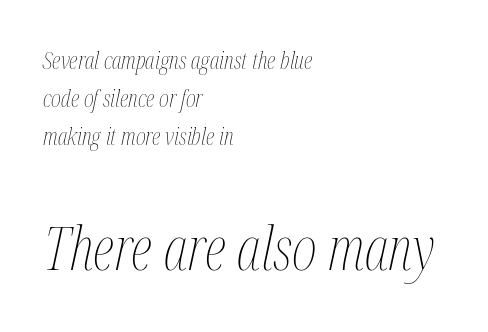
{"italic": "yes", "lean": "right", "slant_degrees": 12, "bold": "no", "weight": "thin", "width": "condensed", "stroke_contrast": "medium", "x_height": "medium", "monospaced": "no", "underline": "no", "align": "left", "line_spacing": "normal", "line_spacing_ratio": 1.59, "letter_spacing": "normal", "letter_spacing_em": 0.0, "larger_block": "second", "size_ratio": 2.5, "glyph_px": 60}
